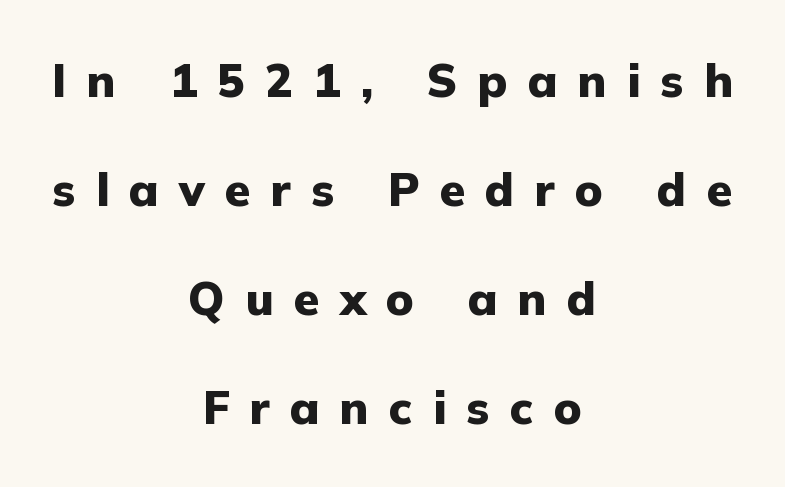
Q: Is the text bold? A: Yes.
Q: Is the text italic (slanted)? A: No, it is upright.
Q: Is the typeface a serif or a sans-serif typeface? A: Sans-serif.
Q: Is the text underlined? A: No.
Q: How is the paragraph aligned? A: Centered.
Q: Is the spacing between letters normal or unusually wide? A: Unusually wide.
Q: Is the spacing between lines tight, normal or loose? A: Loose.
Q: Width (condensed, normal, or wide)? A: Normal.
Q: Stroke contrast? A: Low.
Q: x-height? A: Medium.
Q: Monospaced? A: No.
